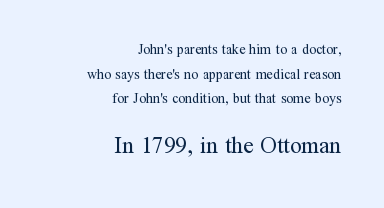
Q: Is the text bold? A: No.
Q: Is the text italic (slanted)? A: No, it is upright.
Q: Is the text underlined? A: No.
Q: How is the paragraph aligned? A: Right-aligned.
Q: Is the spacing between letters normal or unusually wide? A: Normal.
Q: Which block of text is set in a larger size, the first (top) or the second (bottom)? A: The second (bottom) one.
